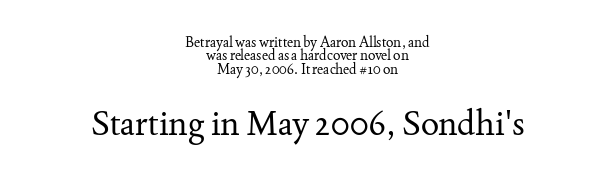
Counters stay open thanks to moderate or lighter strokes. Glyph-to-glyph distance matches everyday printed text. To sum up the face: it has serifs. Each letter keeps its own natural width here, so spacing adapts to shape.
